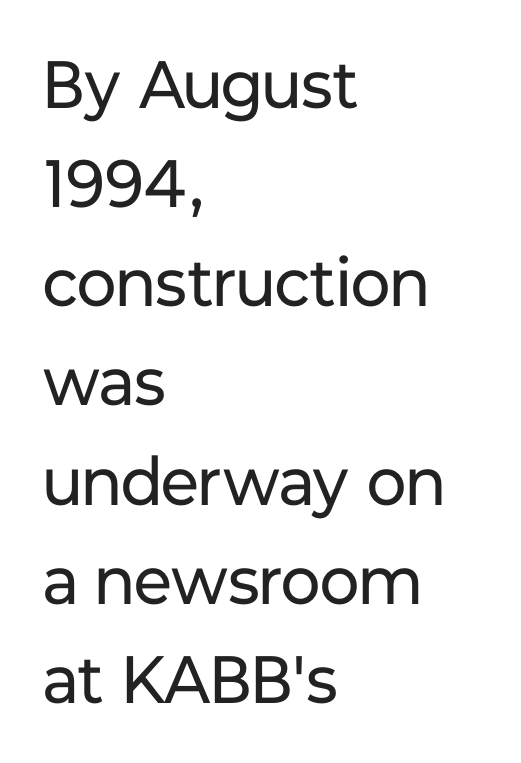
Q: Is the text bold? A: No.
Q: Is the text italic (slanted)? A: No, it is upright.
Q: Is the typeface a serif or a sans-serif typeface? A: Sans-serif.
Q: Is the text underlined? A: No.
Q: How is the paragraph aligned? A: Left-aligned.
Q: Is the spacing between letters normal or unusually wide? A: Normal.
Q: Is the spacing between lines tight, normal or loose? A: Normal.
Q: Width (condensed, normal, or wide)? A: Normal.
Q: Stroke contrast? A: Low.
Q: x-height? A: Medium.
Q: Monospaced? A: No.
